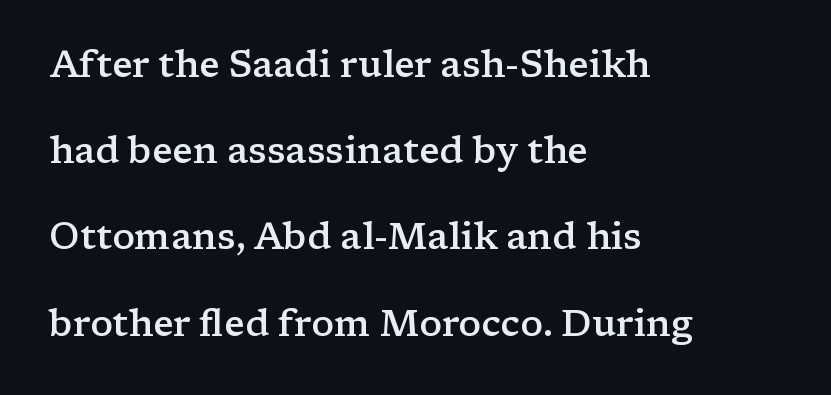
{"serif": "yes", "italic": "no", "bold": "semi", "weight": "semibold", "width": "wide", "stroke_contrast": "low", "x_height": "medium", "monospaced": "no", "underline": "no", "align": "left", "line_spacing": "loose", "line_spacing_ratio": 2.33, "letter_spacing": "normal", "letter_spacing_em": 0.0, "glyph_px": 37}
